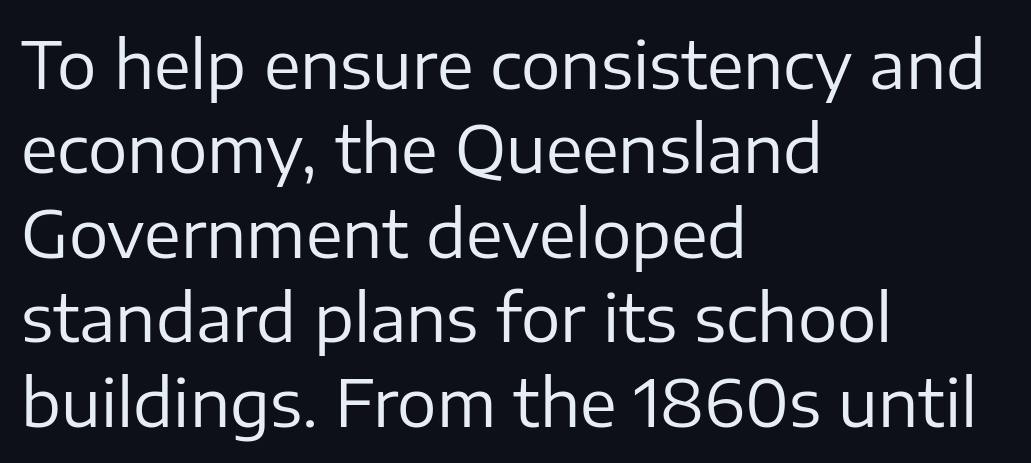
The rendering uses natural spacing where letterforms have individual widths. The letters carry no serifs — their stems end cleanly without finishing strokes. If you drew a line through each stem, it would be perfectly vertical. Just letters on the line, the space beneath them empty.
